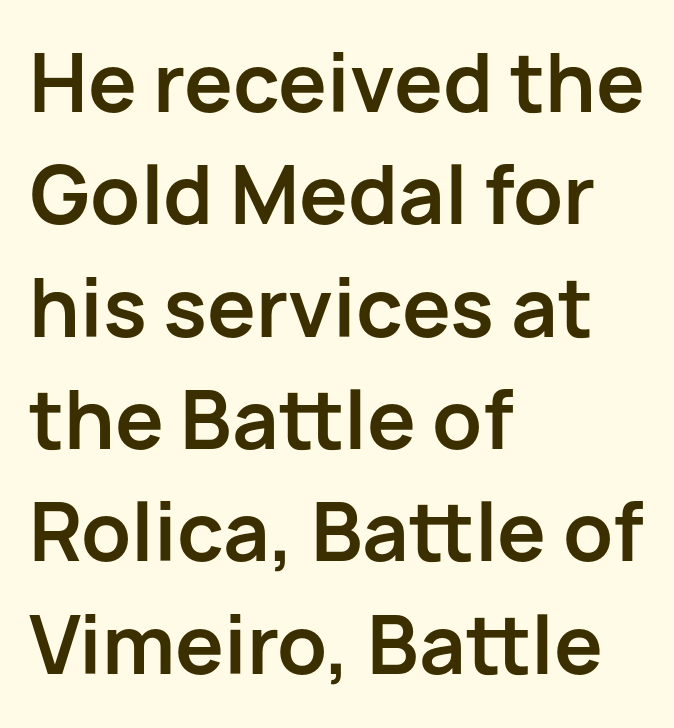
The image shows 78 px bold sans-serif type, upright; set left-aligned, normal line spacing (1.44x), normal letter spacing, not underlined; low stroke contrast and a medium x-height.
